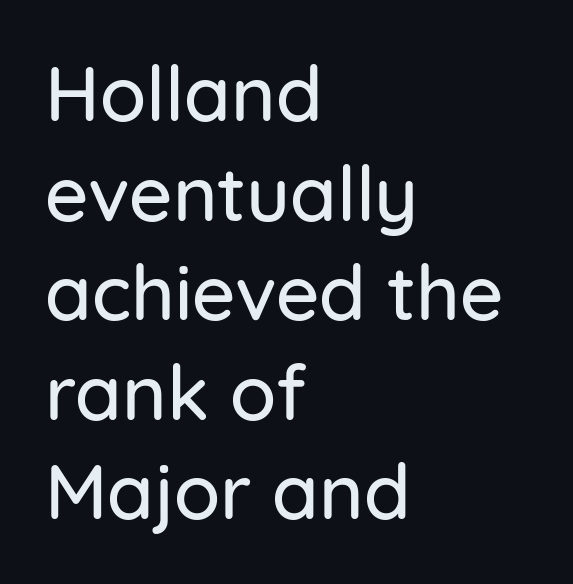
{"serif": "no", "italic": "no", "width": "normal", "stroke_contrast": "low", "x_height": "medium", "monospaced": "no", "underline": "no", "align": "left", "line_spacing": "normal", "line_spacing_ratio": 1.31, "letter_spacing": "normal", "letter_spacing_em": 0.0, "glyph_px": 76}
